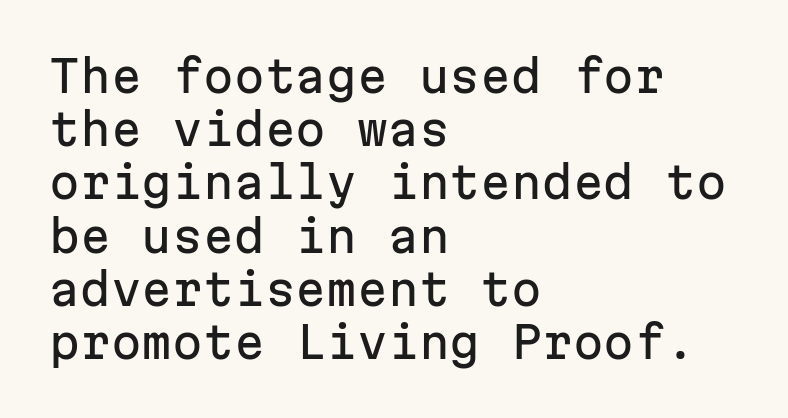
Q: Is the text italic (slanted)? A: No, it is upright.
Q: Is the typeface a serif or a sans-serif typeface? A: Sans-serif.
Q: Is the text underlined? A: No.
Q: How is the paragraph aligned? A: Left-aligned.
Q: Is the spacing between letters normal or unusually wide? A: Normal.
Q: Width (condensed, normal, or wide)? A: Normal.
Q: Stroke contrast? A: Low.
Q: x-height? A: Medium.
Q: Monospaced? A: Yes.
